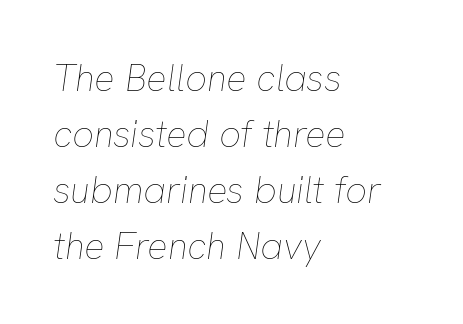
Q: Is the text bold? A: No.
Q: Is the text italic (slanted)? A: Yes, it leans right by about 8 degrees.
Q: Is the text underlined? A: No.
Q: How is the paragraph aligned? A: Left-aligned.
Q: Is the spacing between letters normal or unusually wide? A: Normal.
Q: Is the spacing between lines tight, normal or loose? A: Normal.
Q: Width (condensed, normal, or wide)? A: Normal.
Q: Stroke contrast? A: Low.
Q: x-height? A: Medium.
Q: Monospaced? A: No.
